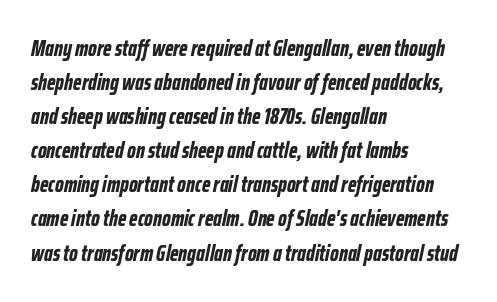
No word sits above an underline. Tracking here is standard; glyphs follow each other at the usual distance. The specimen reads as italic at a glance. One glance says typical: line gaps are just what's usual.
